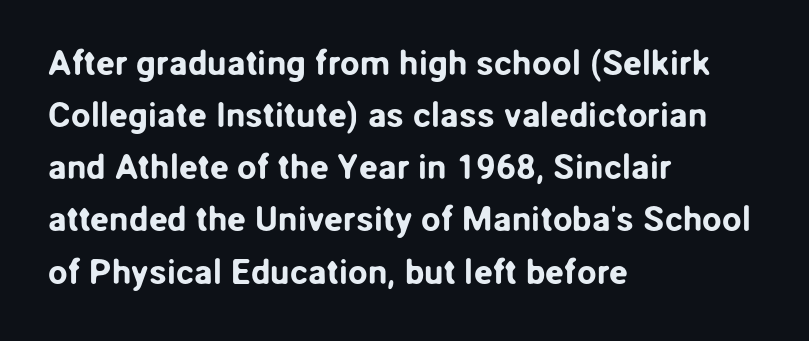
The image shows 35 px sans-serif type, upright; set left-aligned, normal line spacing (1.49x), normal letter spacing, not underlined; low stroke contrast and a medium x-height.
